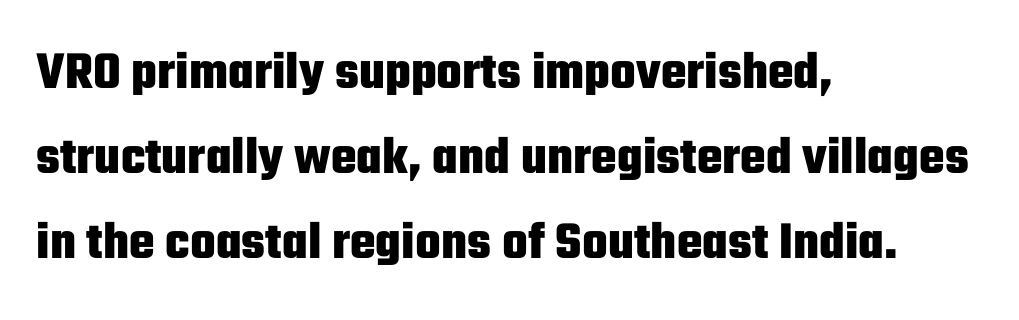
The image shows 54 px heavy, condensed sans-serif type, upright; set left-aligned, normal line spacing (1.57x), normal letter spacing, not underlined; low stroke contrast and a medium x-height.
